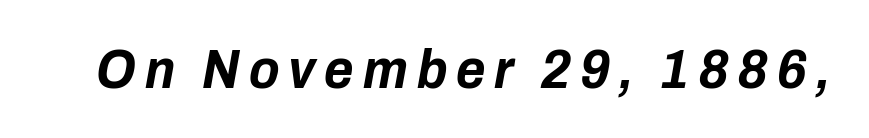
The image shows 56 px bold, condensed type, italic (leaning right); set not underlined; low stroke contrast and a medium x-height.
